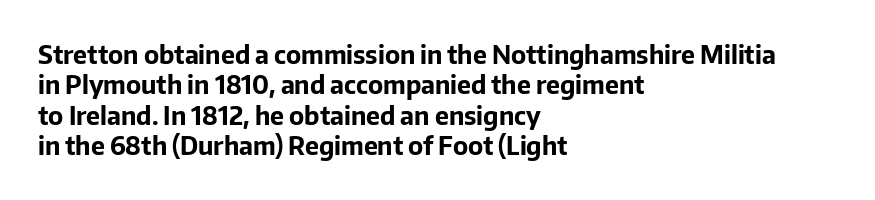
Each line starts at the same left margin while the right side varies. Words appear dense and cohesive because spacing is normal. What weight is shown? A full bold with thick strokes. Nope, not italic — everything's standing straight.
